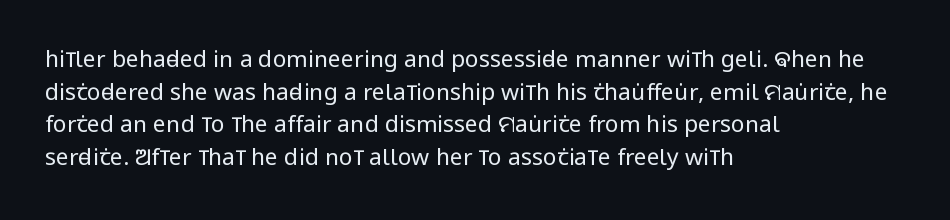
Q: Is the text bold? A: No.
Q: Is the text italic (slanted)? A: No, it is upright.
Q: Is the text underlined? A: No.
Q: How is the paragraph aligned? A: Left-aligned.
Q: Is the spacing between letters normal or unusually wide? A: Normal.
Q: Is the spacing between lines tight, normal or loose? A: Normal.
